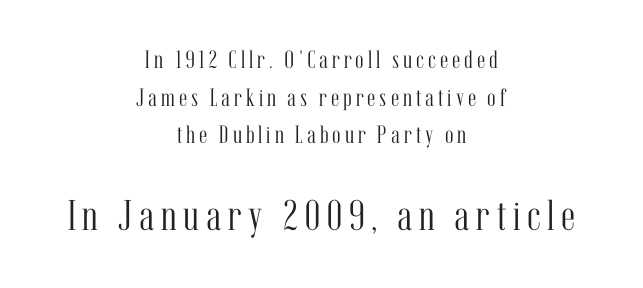
{"serif": "yes", "italic": "no", "bold": "no", "weight": "light", "width": "condensed", "stroke_contrast": "medium", "x_height": "medium", "monospaced": "no", "underline": "no", "align": "center", "line_spacing": "normal", "line_spacing_ratio": 1.51, "larger_block": "second", "size_ratio": 1.72, "glyph_px": 43}
